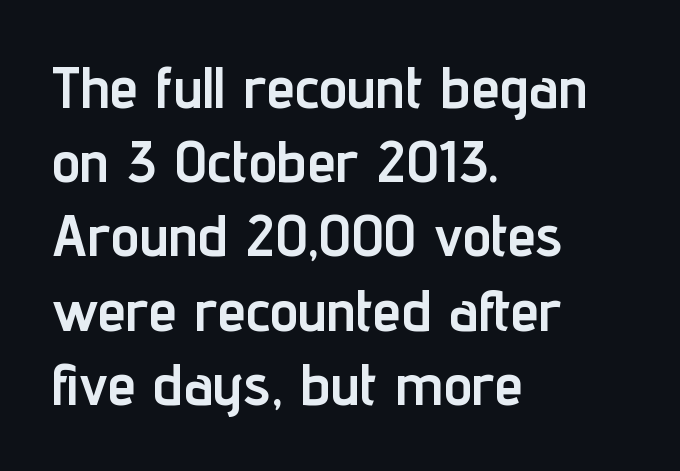
The text block is weighted toward the left margin, trailing off unevenly rightward. Is this a fixed-width face? No — the glyphs have proportional, varying widths. The rendering keeps characters at their native spacing. Unlike a traditional serif, this face leaves its strokes unadorned. Compared with typical paragraphs, the rows here are spaced about the same. Nobody drew a line under any word here.
